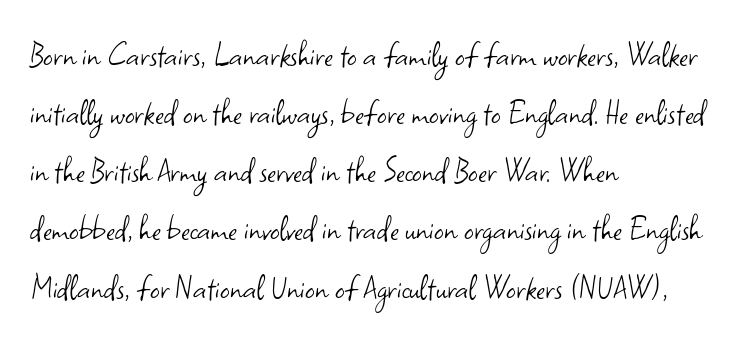
Q: Is the text bold? A: No.
Q: Is the text italic (slanted)? A: Yes.
Q: Is the typeface a serif or a sans-serif typeface? A: Sans-serif.
Q: Is the text underlined? A: No.
Q: How is the paragraph aligned? A: Left-aligned.
Q: Is the spacing between letters normal or unusually wide? A: Normal.
Q: Is the spacing between lines tight, normal or loose? A: Normal.
Q: Width (condensed, normal, or wide)? A: Normal.
Q: Stroke contrast? A: Low.
Q: x-height? A: Small.
Q: Monospaced? A: No.
